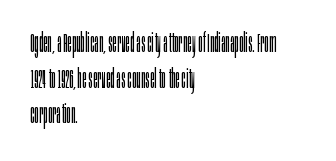
Notice how descenders clear the ascenders below comfortably — that's standard leading. Rule under the text: the space is simply empty. This rendering uses left alignment, leaving the right contour irregular. The type sits square on the baseline with zero lean. The font sits on the lighter half of the weight spectrum, regular included. The gaps between neighbouring characters are ordinary and unremarkable.
